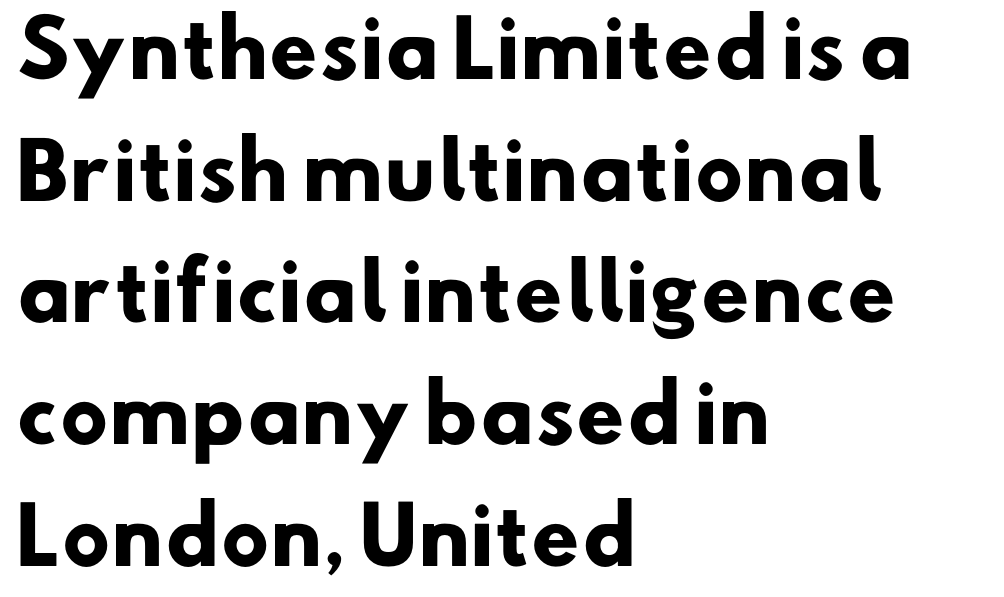
Q: Is the text bold? A: Yes.
Q: Is the typeface a serif or a sans-serif typeface? A: Sans-serif.
Q: Is the text underlined? A: No.
Q: How is the paragraph aligned? A: Left-aligned.
Q: Is the spacing between letters normal or unusually wide? A: Normal.
Q: Is the spacing between lines tight, normal or loose? A: Normal.
Q: Width (condensed, normal, or wide)? A: Normal.
Q: Stroke contrast? A: Low.
Q: x-height? A: Small.
Q: Monospaced? A: No.
